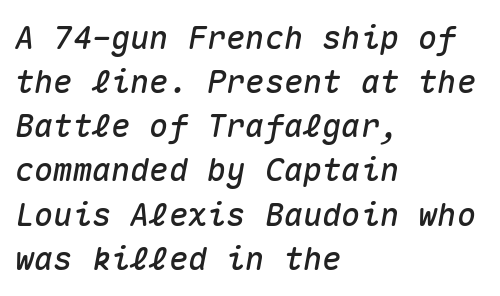
{"italic": "yes", "lean": "right", "slant_degrees": 10, "width": "normal", "stroke_contrast": "medium", "x_height": "medium", "monospaced": "yes", "underline": "no", "align": "left", "line_spacing": "normal", "line_spacing_ratio": 1.38, "letter_spacing": "normal", "letter_spacing_em": 0.0, "glyph_px": 32}
